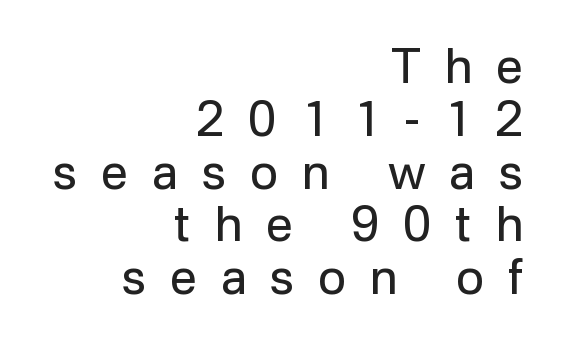
Q: Is the text bold? A: No.
Q: Is the text italic (slanted)? A: No, it is upright.
Q: Is the typeface a serif or a sans-serif typeface? A: Sans-serif.
Q: Is the text underlined? A: No.
Q: How is the paragraph aligned? A: Right-aligned.
Q: Is the spacing between letters normal or unusually wide? A: Unusually wide.
Q: Is the spacing between lines tight, normal or loose? A: Tight.
Q: Width (condensed, normal, or wide)? A: Normal.
Q: Stroke contrast? A: Low.
Q: x-height? A: Medium.
Q: Monospaced? A: No.
